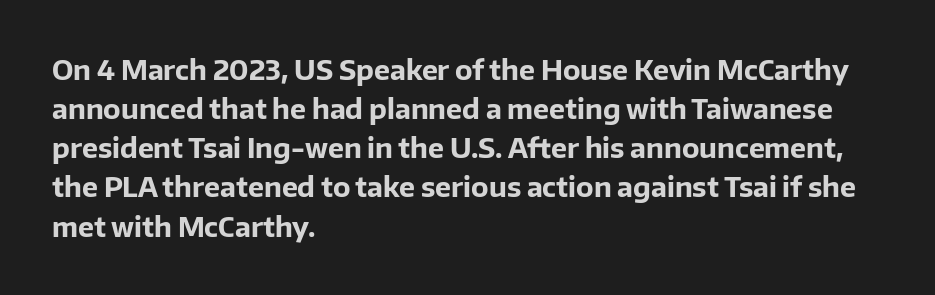
The typography opts for an upright posture over an oblique one. The face used here has the dense, thick strokes of a bold. Words float on clear page, feet unadorned. The typesetter chose a ragged-right arrangement here.
